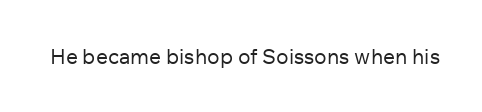
The passage shown is not underscored anywhere. The font's upright variant was chosen for this text. Stems here are at most as thick as an everyday book face. Observe the ordinary spacing: letters are neighbours, not strangers.
